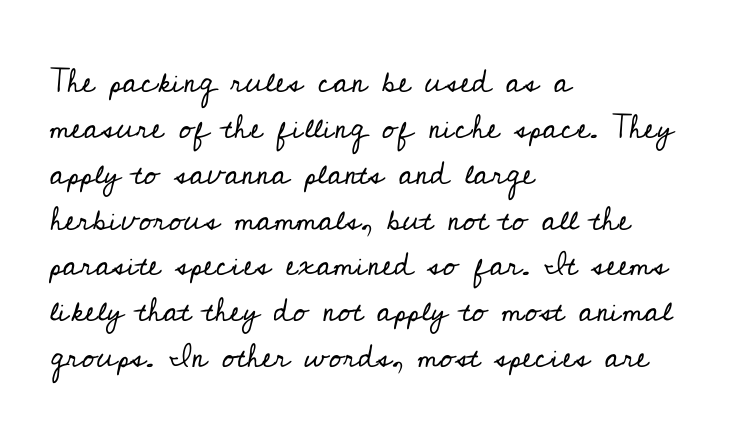
The image shows 33 px regular-weight serif type; set left-aligned, normal line spacing (1.39x), normal letter spacing, not underlined; low stroke contrast and a small x-height.
